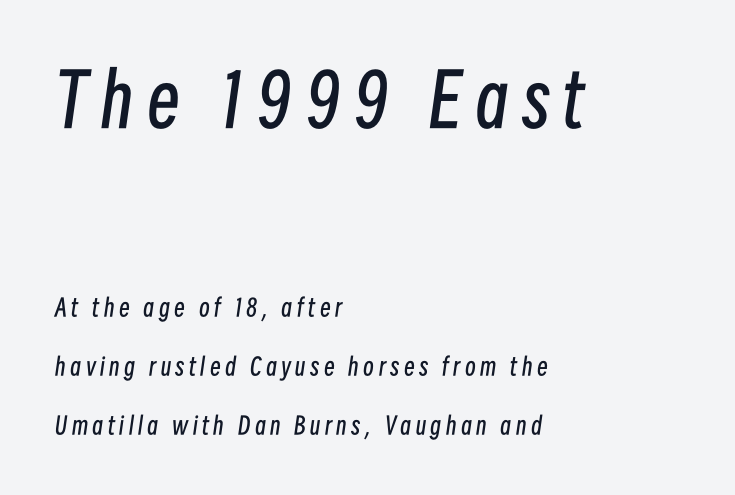
The image shows 73 px regular-weight, condensed type, italic (leaning right); set left-aligned, loose line spacing (2.45x), not underlined; the first (top) block is 3.04x larger; low stroke contrast and a medium x-height.
